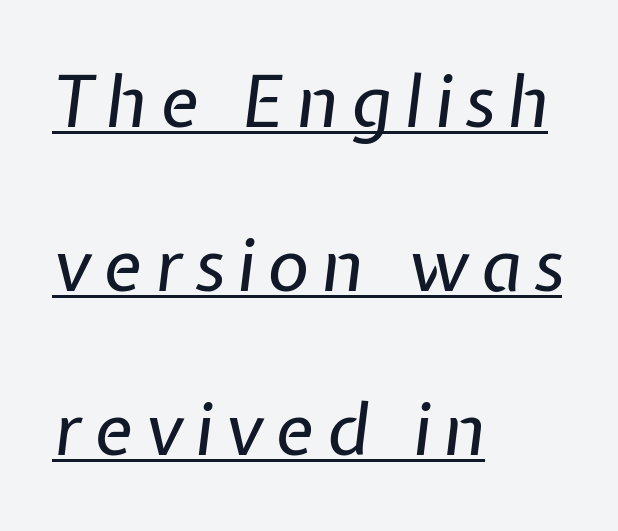
Q: Is the text bold? A: No.
Q: Is the text italic (slanted)? A: Yes, it leans right by about 7 degrees.
Q: Is the text underlined? A: Yes.
Q: How is the paragraph aligned? A: Left-aligned.
Q: Is the spacing between lines tight, normal or loose? A: Loose.
Q: Width (condensed, normal, or wide)? A: Normal.
Q: Stroke contrast? A: Low.
Q: x-height? A: Medium.
Q: Monospaced? A: No.
